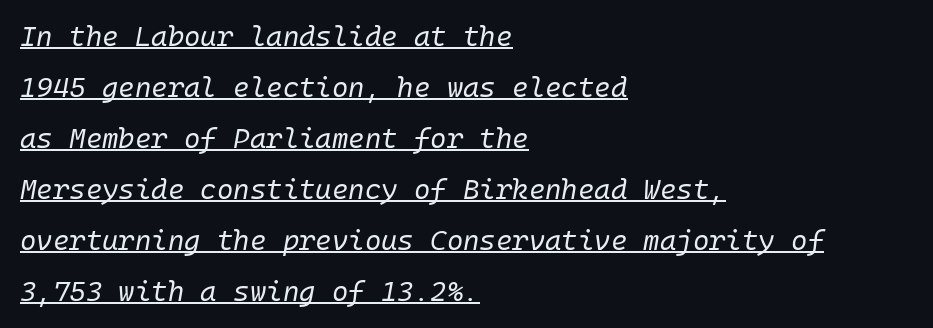
{"italic": "yes", "lean": "right", "slant_degrees": 10, "bold": "no", "weight": "regular", "width": "normal", "stroke_contrast": "low", "x_height": "medium", "underline": "yes", "align": "left", "line_spacing_ratio": 1.82, "letter_spacing": "normal", "letter_spacing_em": 0.0, "glyph_px": 28}
